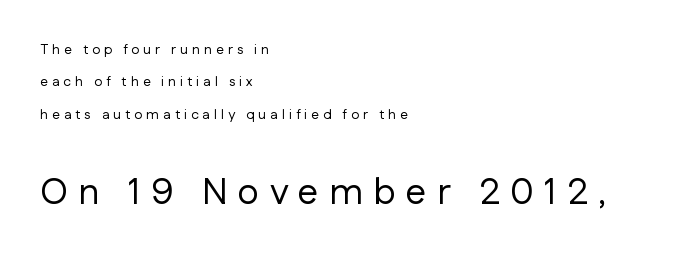
Q: Is the text bold? A: No.
Q: Is the text italic (slanted)? A: No, it is upright.
Q: Is the typeface a serif or a sans-serif typeface? A: Sans-serif.
Q: Is the text underlined? A: No.
Q: How is the paragraph aligned? A: Left-aligned.
Q: Is the spacing between letters normal or unusually wide? A: Unusually wide.
Q: Is the spacing between lines tight, normal or loose? A: Loose.
Q: Which block of text is set in a larger size, the first (top) or the second (bottom)? A: The second (bottom) one.
Q: Width (condensed, normal, or wide)? A: Normal.
Q: Stroke contrast? A: Low.
Q: x-height? A: Medium.
Q: Monospaced? A: No.
